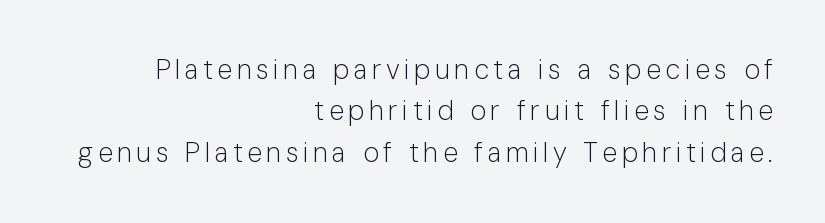
{"italic": "no", "bold": "no", "underline": "no", "align": "right", "line_spacing": "normal", "line_spacing_ratio": 1.53, "glyph_px": 27}
